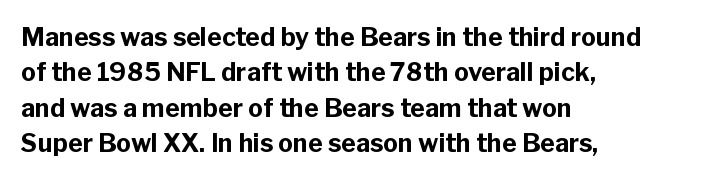
{"italic": "no", "bold": "yes", "underline": "no", "align": "left", "line_spacing": "normal", "line_spacing_ratio": 1.42, "letter_spacing": "normal", "letter_spacing_em": 0.0, "glyph_px": 25}
